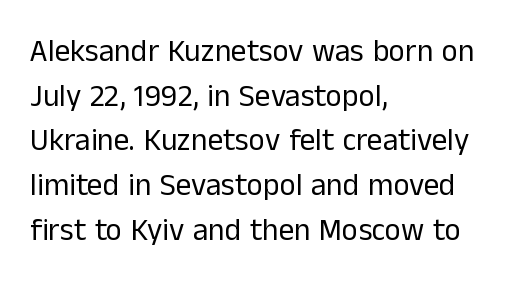
Nobody drew a line under any word here. The face used here is a sans, in the tradition of grotesques and geometrics. Notice how the stems are strictly vertical — no italics here. No extra tracking has been applied to these lines. Whoever set this chose a conventional vertical rhythm.
